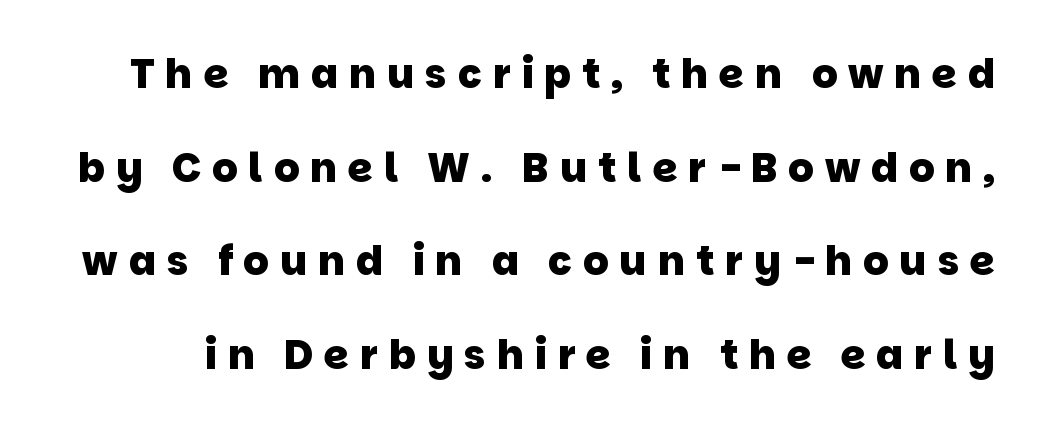
These lines are rendered in a variable-pitch font. In terms of letterform style, serifs are entirely absent. Tracking value appears strongly positive — letters spread wide. The rendering uses a large line-height, opening up the rows.
